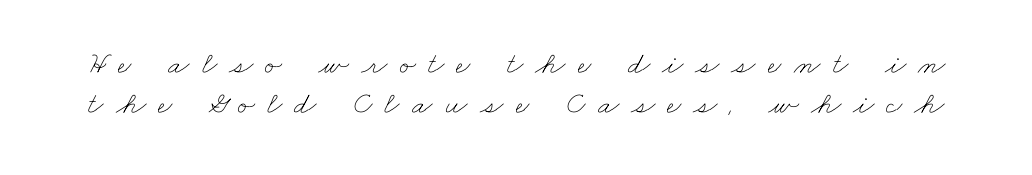
{"bold": "no", "weight": "thin", "width": "wide", "stroke_contrast": "low", "x_height": "small", "monospaced": "no", "underline": "no", "line_spacing": "normal", "line_spacing_ratio": 1.3, "letter_spacing": "wide", "letter_spacing_em": 0.39, "glyph_px": 31}
